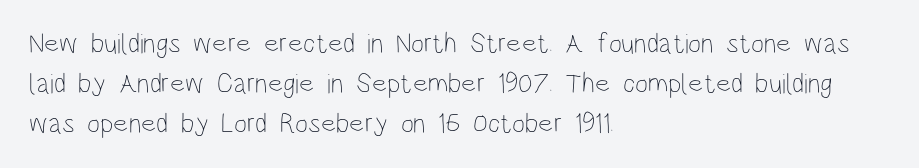
Q: Is the text bold? A: No.
Q: Is the text italic (slanted)? A: No, it is upright.
Q: Is the text underlined? A: No.
Q: How is the paragraph aligned? A: Left-aligned.
Q: Is the spacing between letters normal or unusually wide? A: Normal.
Q: Is the spacing between lines tight, normal or loose? A: Normal.
Q: Width (condensed, normal, or wide)? A: Condensed.
Q: Stroke contrast? A: Low.
Q: x-height? A: Large.
Q: Monospaced? A: No.
